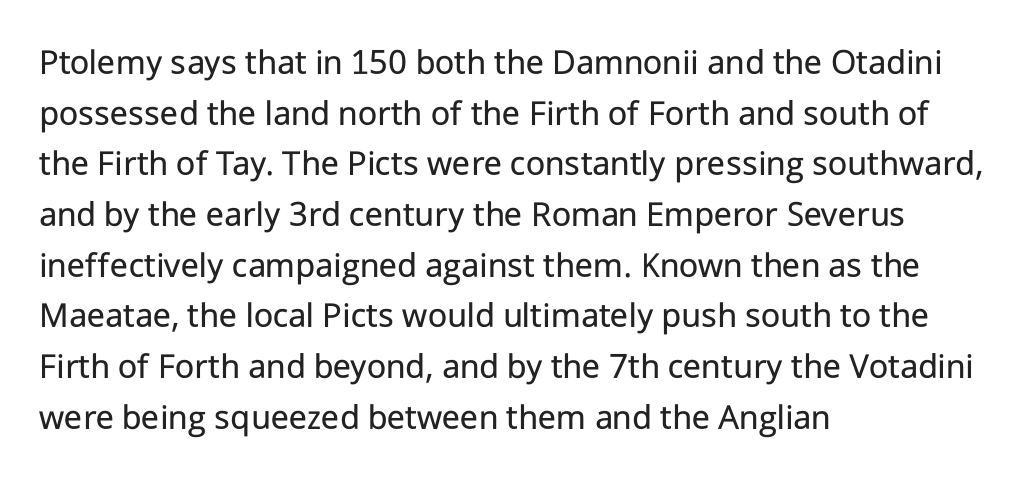
{"serif": "no", "italic": "no", "bold": "no", "weight": "regular", "width": "normal", "stroke_contrast": "low", "x_height": "medium", "monospaced": "no", "underline": "no", "align": "left", "line_spacing": "normal", "line_spacing_ratio": 1.37, "letter_spacing": "normal", "letter_spacing_em": 0.0, "glyph_px": 37}
